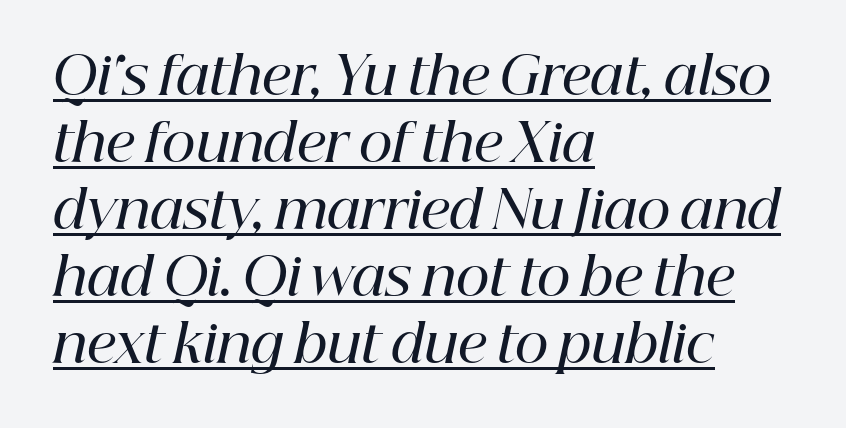
The lettering tilts uniformly, giving the passage an italic look. These lines are composed in type with serifs. Horizontally, the lines are justified to the leading edge only. Observe the ordinary spacing: letters are neighbours, not strangers. Line spacing here is normal.
